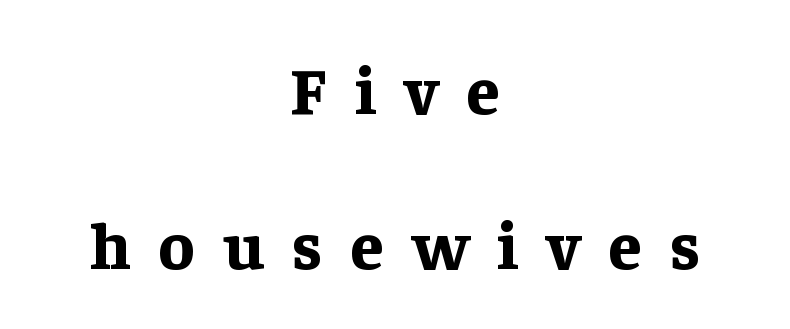
{"serif": "yes", "italic": "no", "bold": "yes", "weight": "bold", "width": "normal", "stroke_contrast": "low", "x_height": "medium", "monospaced": "no", "underline": "no", "align": "center", "line_spacing": "loose", "line_spacing_ratio": 2.32, "letter_spacing": "wide", "letter_spacing_em": 0.42, "glyph_px": 67}
